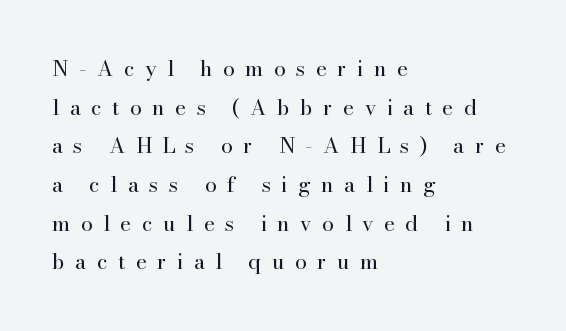
The image shows 21 px text type, upright; set left-aligned, line spacing 1.84x, unusually wide letter spacing (+0.5 em), not underlined.
